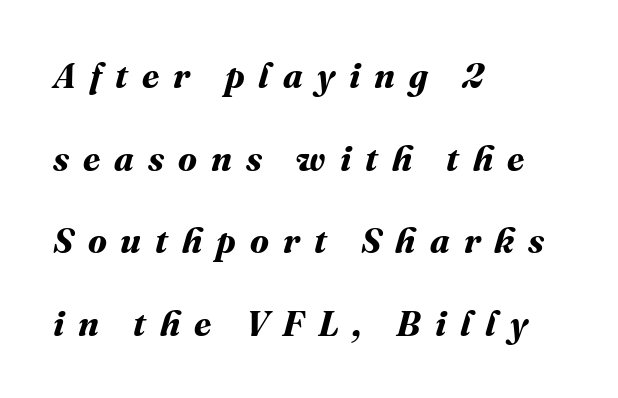
The image shows 35 px bold type; set left-aligned, loose line spacing (2.36x), unusually wide letter spacing (+0.4 em), not underlined; medium stroke contrast and a medium x-height.
